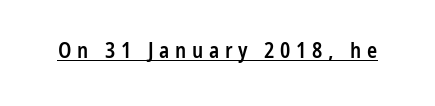
The image shows 21 px text type, upright; set unusually wide letter spacing (+0.27 em), underlined.
